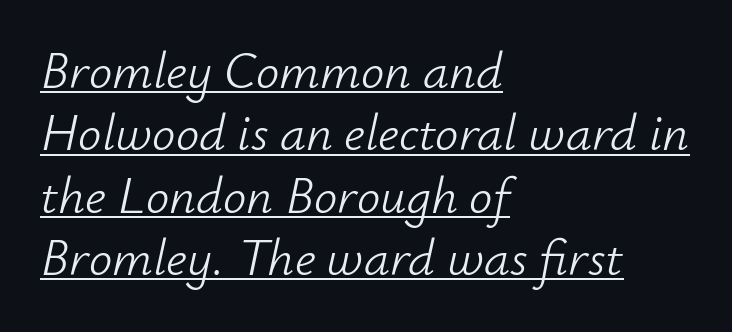
Letter spacing: default. Caption: lettering with a line underneath. Do the characters align in a grid? No, the font is proportional. It's the slanting kind of type. Alignment: flush left.
